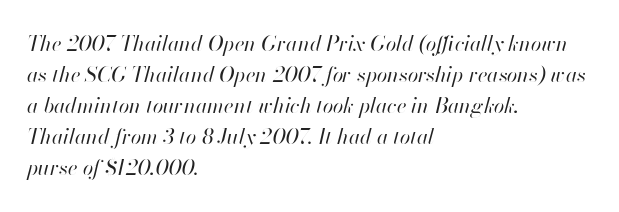
The image shows 21 px text type, italic (leaning right); set left-aligned, normal line spacing (1.48x), normal letter spacing, not underlined.
